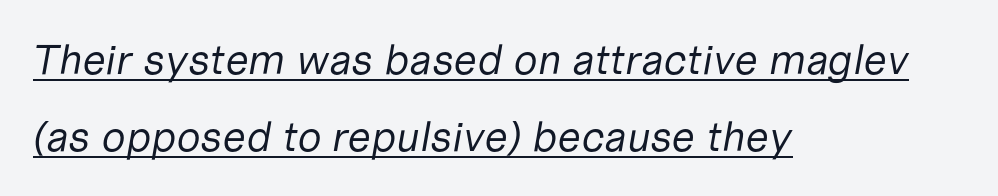
Q: Is the text bold? A: No.
Q: Is the text italic (slanted)? A: Yes, it leans right by about 10 degrees.
Q: Is the text underlined? A: Yes.
Q: How is the paragraph aligned? A: Left-aligned.
Q: Is the spacing between letters normal or unusually wide? A: Normal.
Q: Width (condensed, normal, or wide)? A: Normal.
Q: Stroke contrast? A: Low.
Q: x-height? A: Medium.
Q: Monospaced? A: No.
